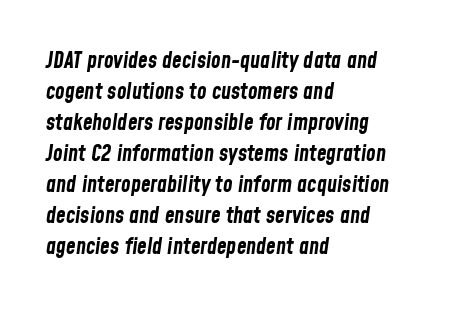
Q: Is the text bold? A: Yes.
Q: Is the text italic (slanted)? A: Yes, it leans right by about 8 degrees.
Q: Is the text underlined? A: No.
Q: How is the paragraph aligned? A: Left-aligned.
Q: Is the spacing between letters normal or unusually wide? A: Normal.
Q: Is the spacing between lines tight, normal or loose? A: Normal.
